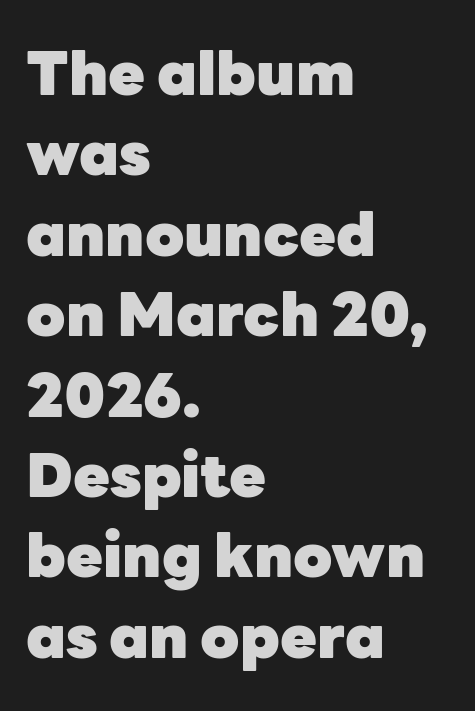
{"serif": "no", "italic": "no", "bold": "yes", "weight": "heavy", "width": "normal", "stroke_contrast": "low", "x_height": "medium", "monospaced": "no", "underline": "no", "align": "left", "line_spacing": "normal", "line_spacing_ratio": 1.34, "letter_spacing": "normal", "letter_spacing_em": 0.0, "glyph_px": 60}
